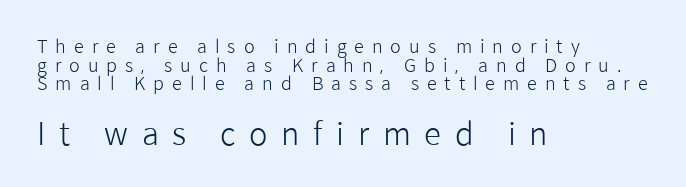
Honestly, there is no underline to notice here at all. The compositor pushed each line to the left boundary. If you squint, the bottom block still reads clearly — it's the larger of the two. Nothing heavy about these letters — not bold at all.
